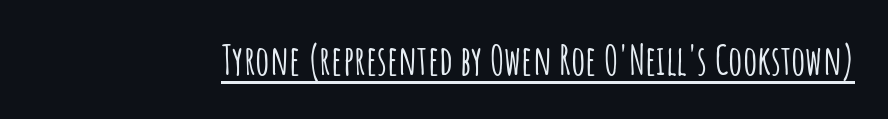
{"serif": "no", "italic": "no", "width": "condensed", "stroke_contrast": "low", "x_height": "large", "monospaced": "no", "underline": "yes", "letter_spacing": "normal", "letter_spacing_em": 0.0, "glyph_px": 40}
